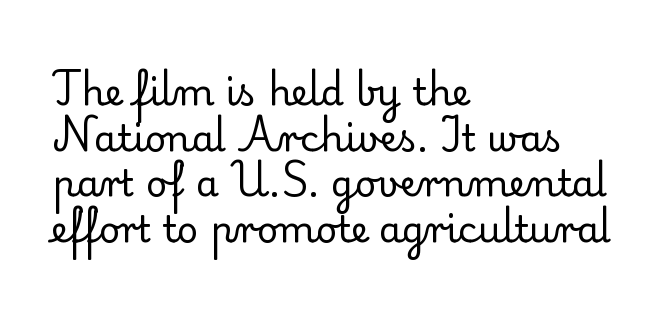
Q: Is the text bold? A: No.
Q: Is the text italic (slanted)? A: No, it is upright.
Q: Is the typeface a serif or a sans-serif typeface? A: Serif.
Q: Is the text underlined? A: No.
Q: How is the paragraph aligned? A: Left-aligned.
Q: Is the spacing between letters normal or unusually wide? A: Normal.
Q: Width (condensed, normal, or wide)? A: Normal.
Q: Stroke contrast? A: Low.
Q: x-height? A: Small.
Q: Monospaced? A: No.
